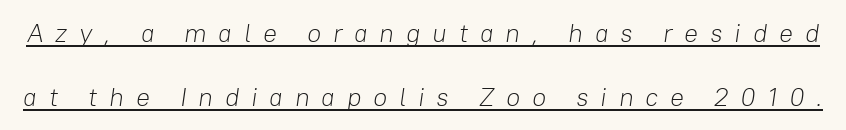
{"italic": "yes", "lean": "right", "slant_degrees": 8, "bold": "no", "underline": "yes", "line_spacing": "loose", "line_spacing_ratio": 2.47, "letter_spacing": "wide", "letter_spacing_em": 0.45, "glyph_px": 26}
